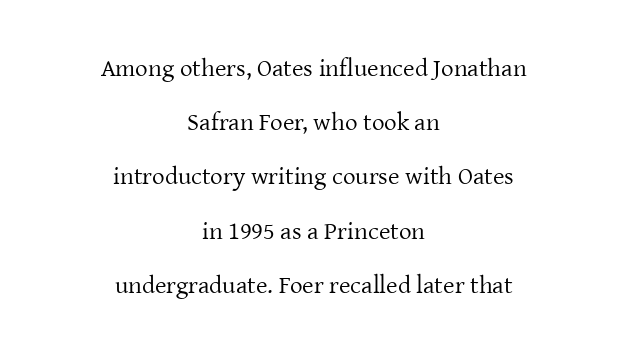
{"italic": "no", "bold": "no", "underline": "no", "align": "center", "line_spacing": "loose", "line_spacing_ratio": 2.17, "letter_spacing": "normal", "letter_spacing_em": 0.0, "glyph_px": 25}
